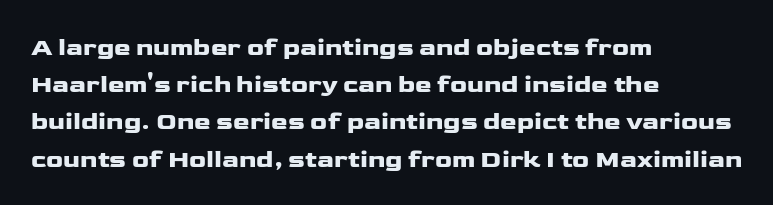
{"italic": "no", "underline": "no", "align": "left", "line_spacing": "normal", "line_spacing_ratio": 1.49, "letter_spacing": "normal", "letter_spacing_em": 0.0, "glyph_px": 25}
